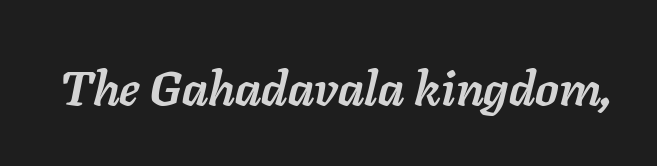
Q: Is the text bold? A: Yes.
Q: Is the text italic (slanted)? A: Yes, it leans right by about 11 degrees.
Q: Is the text underlined? A: No.
Q: Is the spacing between letters normal or unusually wide? A: Normal.
Q: Width (condensed, normal, or wide)? A: Normal.
Q: Stroke contrast? A: Low.
Q: x-height? A: Medium.
Q: Monospaced? A: No.
